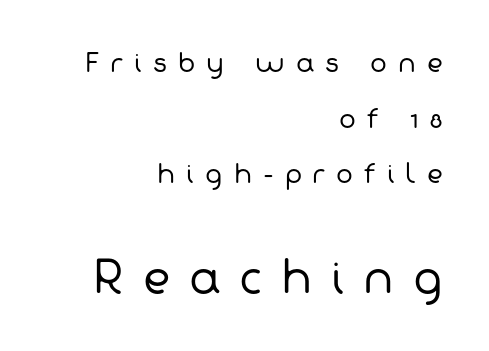
Underlining? Definitely not there. Grotesque or geometric, the face here clearly has no serifs. Caption: expanded tracking, letters set apart. Spacing verdict: proportional, widths tailored to each character. Letters have the restrained weight of plain body copy at most.
